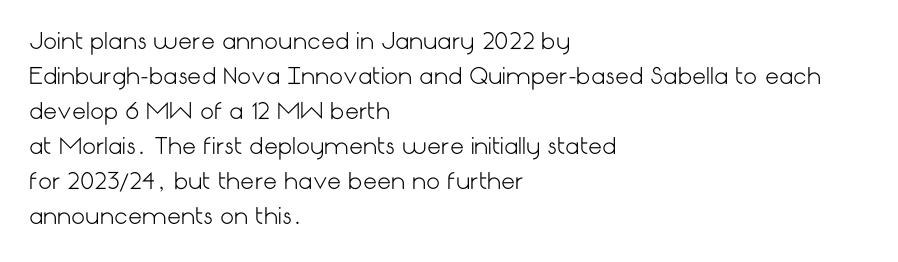
Every stem runs plumb, perpendicular to the baseline. Ink coverage per letter is moderate at most. Does extra space separate the letters? No, they use regular spacing. Line starts are locked; line ends wander. If you measured baseline to baseline, you'd find a middling distance.
